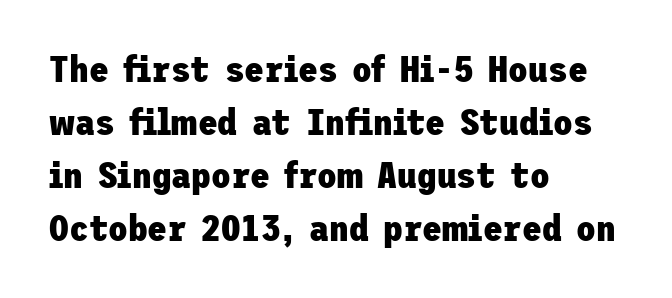
Quick note: interline space is typical. This is sans-serif lettering, the kind often seen on screens and signage. This sample uses plain, unmodified letter spacing. Does the copy run flush right? No — it runs flush left. The type sits square on the baseline with zero lean.
